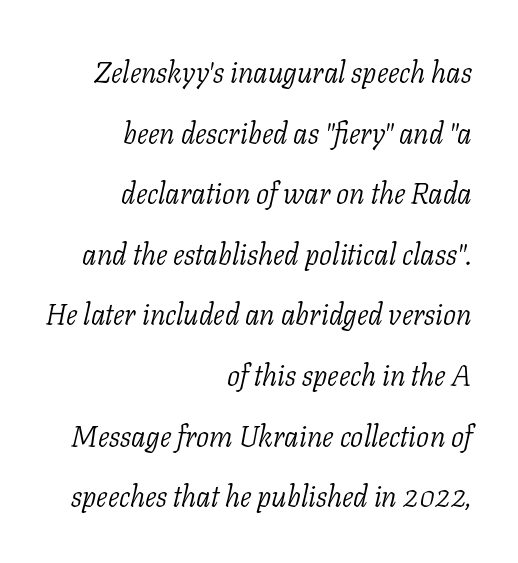
{"serif": "yes", "italic": "yes", "lean": "right", "slant_degrees": 11, "bold": "no", "weight": "light", "width": "normal", "stroke_contrast": "low", "x_height": "medium", "monospaced": "no", "underline": "no", "align": "right", "line_spacing": "loose", "line_spacing_ratio": 2.09, "letter_spacing": "normal", "letter_spacing_em": 0.0, "glyph_px": 29}
